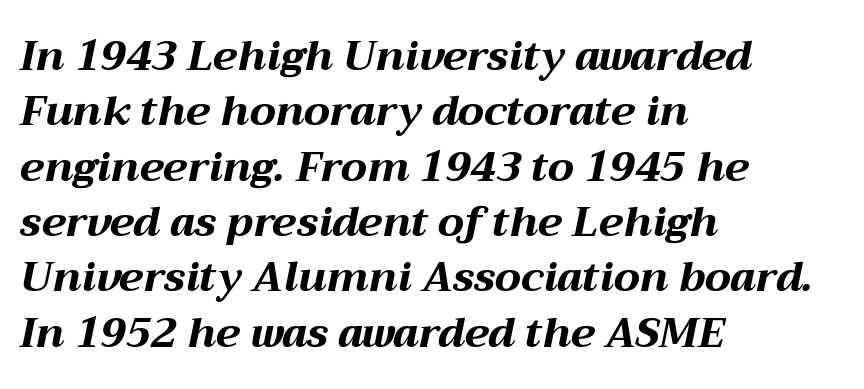
Q: Is the text bold? A: Yes.
Q: Is the text italic (slanted)? A: Yes, it leans right by about 12 degrees.
Q: Is the text underlined? A: No.
Q: How is the paragraph aligned? A: Left-aligned.
Q: Is the spacing between letters normal or unusually wide? A: Normal.
Q: Is the spacing between lines tight, normal or loose? A: Normal.
Q: Width (condensed, normal, or wide)? A: Wide.
Q: Stroke contrast? A: Medium.
Q: x-height? A: Medium.
Q: Monospaced? A: No.
